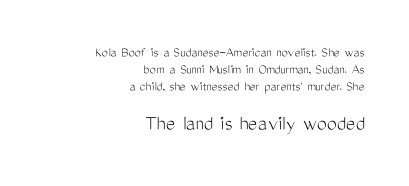
Right-aligned paragraph, ragged on the left. This is roman type, the default non-slanted kind. The strokes carry an ordinary text weight at most. A bare baseline throughout the passage.
